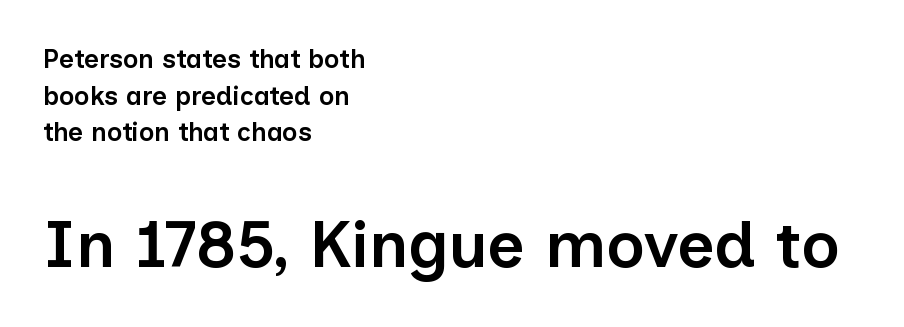
The characters look somewhat weighty, a semibold short of true bold. Do the characters align in a grid? No, the font is proportional. The specimen omits any rule beneath the text block's lines. Compared with typical paragraphs, the rows here are spaced about the same.
